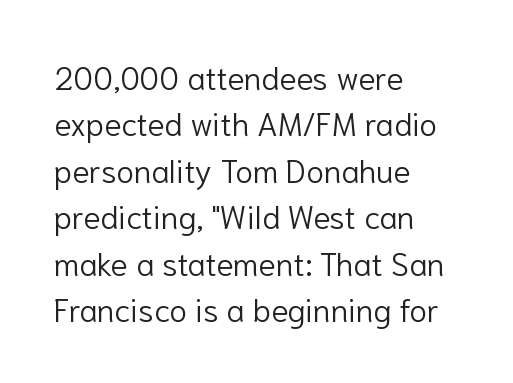
{"serif": "no", "italic": "no", "bold": "no", "weight": "light", "width": "normal", "stroke_contrast": "low", "x_height": "medium", "monospaced": "no", "underline": "no", "align": "left", "line_spacing": "normal", "line_spacing_ratio": 1.45, "letter_spacing": "normal", "letter_spacing_em": 0.0, "glyph_px": 32}
